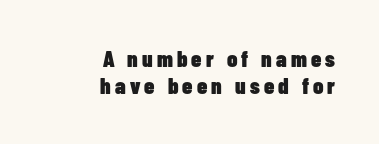
Q: Is the text bold? A: Yes.
Q: Is the text italic (slanted)? A: No, it is upright.
Q: Is the text underlined? A: No.
Q: How is the paragraph aligned? A: Right-aligned.
